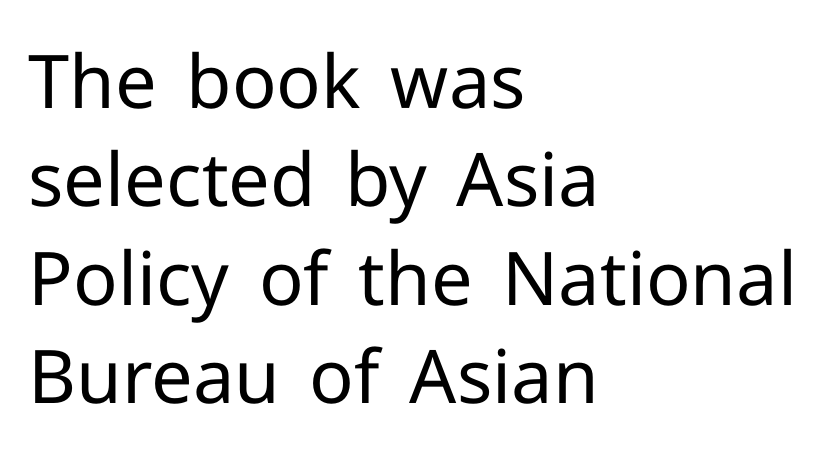
The image shows 74 px regular-weight sans-serif type, upright; set left-aligned, normal line spacing (1.33x), normal letter spacing, not underlined; low stroke contrast and a medium x-height.
